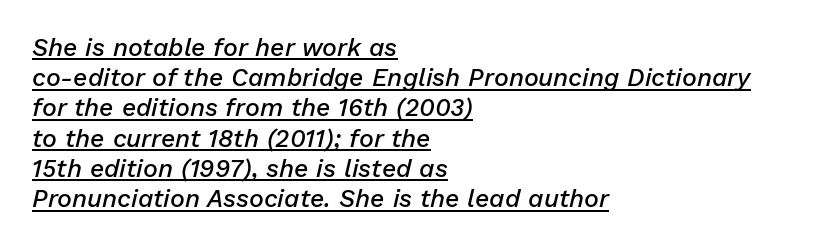
{"italic": "yes", "lean": "right", "slant_degrees": 13, "bold": "semi", "underline": "yes", "align": "left", "line_spacing_ratio": 1.21, "letter_spacing": "normal", "letter_spacing_em": 0.0, "glyph_px": 25}
